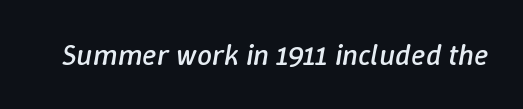
Q: Is the text bold? A: No.
Q: Is the text italic (slanted)? A: Yes, it leans right by about 9 degrees.
Q: Is the text underlined? A: No.
Q: Is the spacing between letters normal or unusually wide? A: Normal.
Q: Width (condensed, normal, or wide)? A: Normal.
Q: Stroke contrast? A: Low.
Q: x-height? A: Medium.
Q: Monospaced? A: No.
